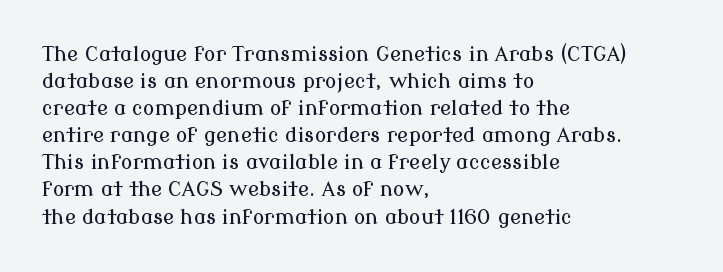
The image shows 21 px text type, upright; set left-aligned, normal line spacing (1.29x), normal letter spacing, not underlined.
